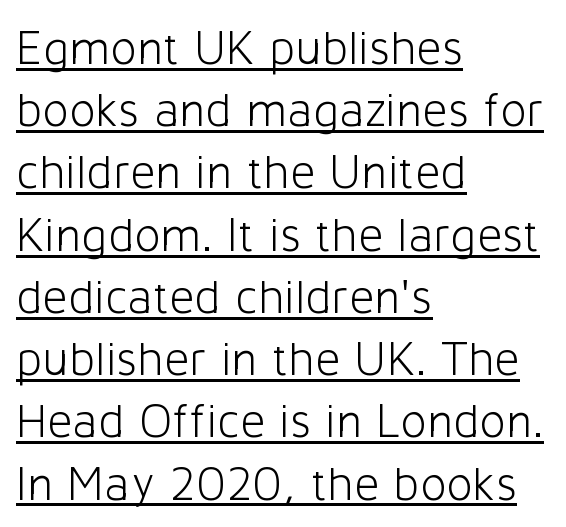
{"serif": "no", "italic": "no", "bold": "no", "weight": "light", "width": "normal", "stroke_contrast": "low", "x_height": "medium", "monospaced": "no", "underline": "yes", "align": "left", "line_spacing": "normal", "line_spacing_ratio": 1.27, "letter_spacing": "normal", "letter_spacing_em": 0.0, "glyph_px": 49}
